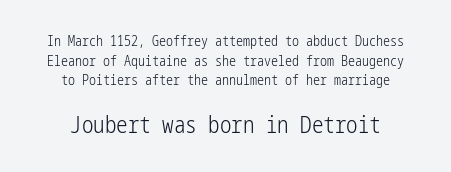
{"italic": "no", "bold": "no", "underline": "no", "align": "center", "line_spacing": "normal", "line_spacing_ratio": 1.4, "letter_spacing": "normal", "letter_spacing_em": 0.0, "larger_block": "second", "size_ratio": 1.64, "glyph_px": 23}
